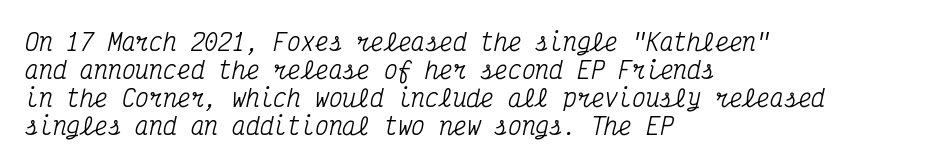
Q: Is the text italic (slanted)? A: Yes, it leans right by about 12 degrees.
Q: Is the text underlined? A: No.
Q: How is the paragraph aligned? A: Left-aligned.
Q: Is the spacing between letters normal or unusually wide? A: Normal.
